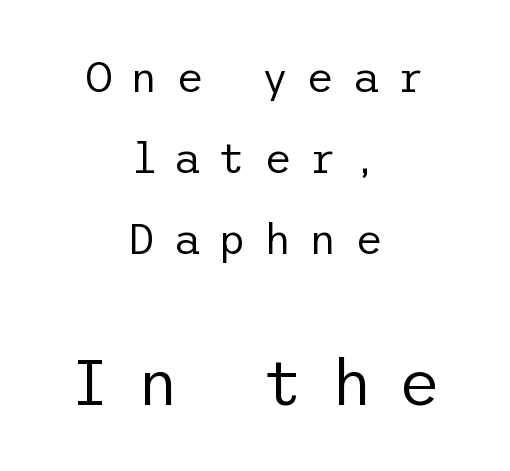
Check where the strokes stop: nothing finishes them off — pure sans. The baseline area is clear. Designer's note — italics off, roman on. Both edges are ragged and mirror each other, which tells us the setting is centered. The composition opens small and finishes big. Is the type heavy? It reads as light-to-regular instead.
